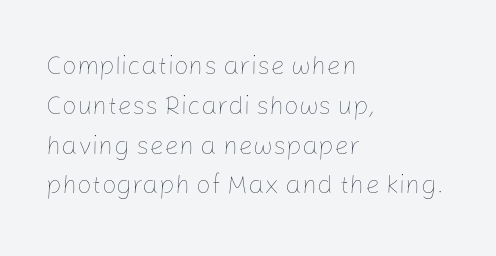
Nobody touched the tracking dial on this one. Line starts are locked; line ends wander. The block of text has a typical density, with ordinary space between rows. The glyphs are unaccompanied by any horizontal stroke below them. Notice how the stems are strictly vertical — no italics here. These glyphs show unthickened strokes, regular width or finer.
